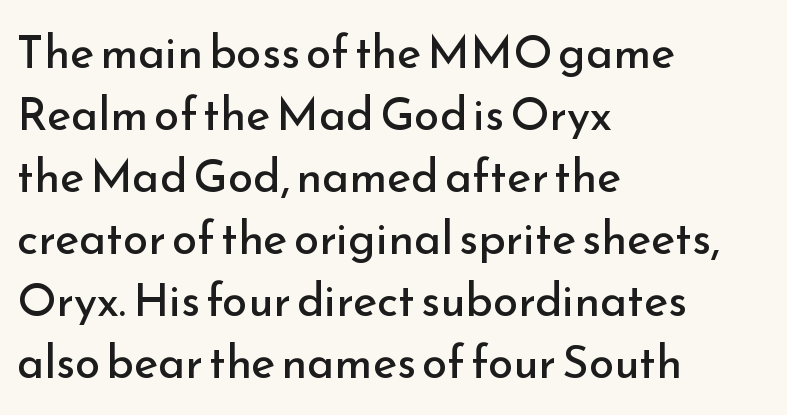
Each stroke keeps to a modest, everyday thickness or less. This sample is left-justified, so line endings fall wherever the words run out. You could call the tracking neutral — neither tight nor loose. This is roman type, the default non-slanted kind.
